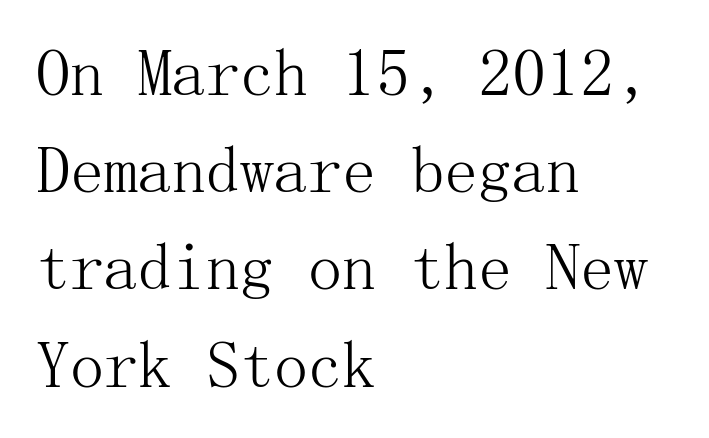
{"serif": "yes", "italic": "no", "bold": "no", "weight": "light", "width": "normal", "stroke_contrast": "medium", "x_height": "medium", "underline": "no", "align": "left", "line_spacing": "normal", "line_spacing_ratio": 1.43, "letter_spacing": "normal", "letter_spacing_em": 0.0, "glyph_px": 68}
